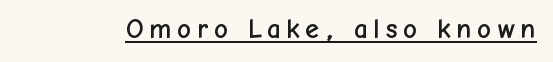
{"serif": "no", "italic": "no", "width": "normal", "stroke_contrast": "low", "x_height": "medium", "monospaced": "no", "underline": "yes", "glyph_px": 28}
